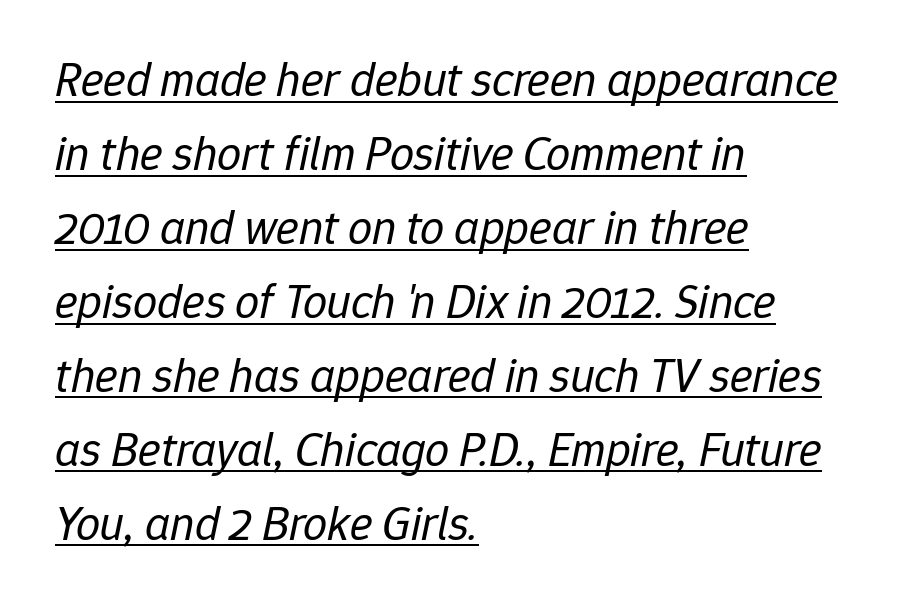
{"italic": "yes", "lean": "right", "slant_degrees": 12, "bold": "no", "weight": "regular", "width": "normal", "stroke_contrast": "low", "x_height": "medium", "monospaced": "no", "underline": "yes", "align": "left", "line_spacing": "normal", "line_spacing_ratio": 1.54, "letter_spacing": "normal", "letter_spacing_em": 0.0, "glyph_px": 48}
